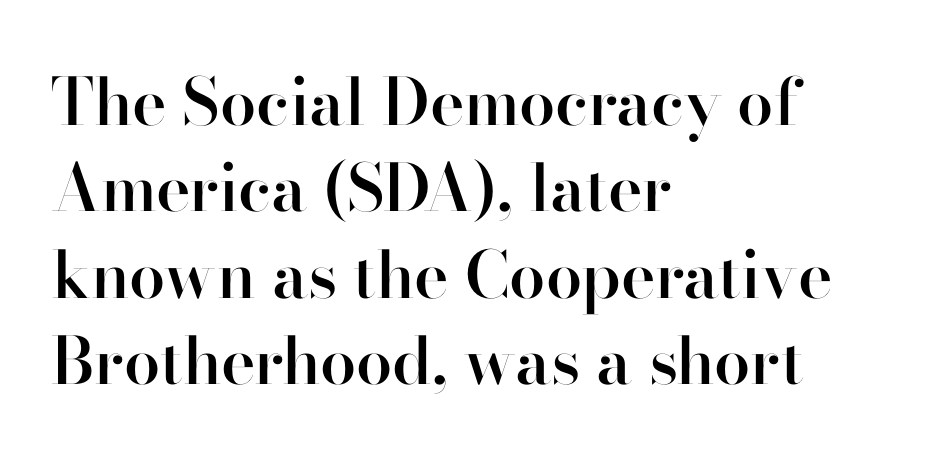
The image shows 65 px semibold sans-serif type, upright; set left-aligned, normal line spacing (1.33x), normal letter spacing, not underlined; high stroke contrast and a small x-height.
